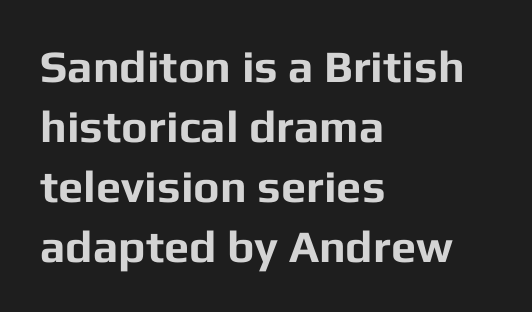
The passage shown is emphatically bold. Tracking value appears to be zero — textbook default spacing. You can tell from the bare stems that sans-serif type was used. This sample has the flowing, uneven cadence of proportional lettering. The specimen omits any rule beneath the text block's lines.
